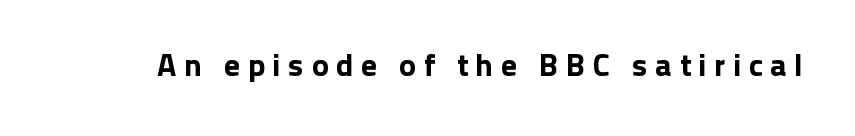
The image shows 32 px sans-serif type, upright; set unusually wide letter spacing (+0.23 em), not underlined; low stroke contrast and a medium x-height.
